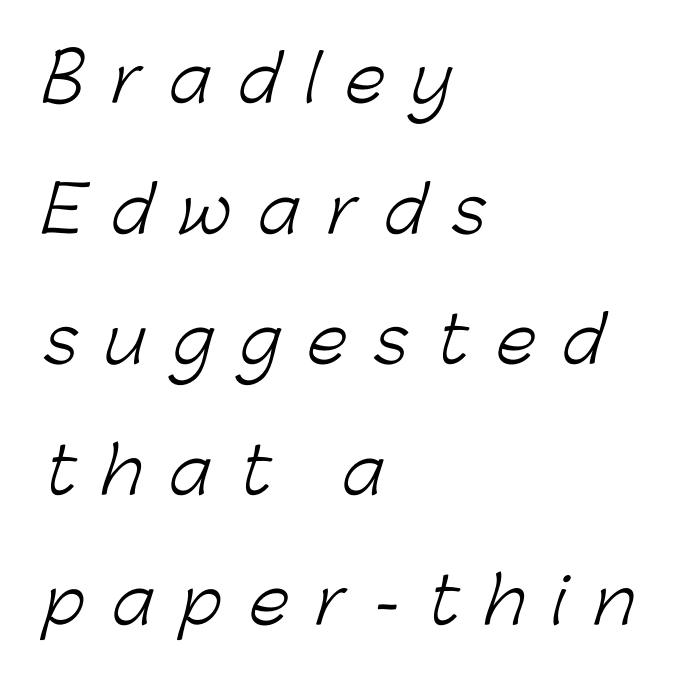
Q: Is the text bold? A: No.
Q: Is the typeface a serif or a sans-serif typeface? A: Sans-serif.
Q: Is the text underlined? A: No.
Q: How is the paragraph aligned? A: Left-aligned.
Q: Is the spacing between letters normal or unusually wide? A: Unusually wide.
Q: Is the spacing between lines tight, normal or loose? A: Loose.
Q: Width (condensed, normal, or wide)? A: Normal.
Q: Stroke contrast? A: Low.
Q: x-height? A: Medium.
Q: Monospaced? A: No.
